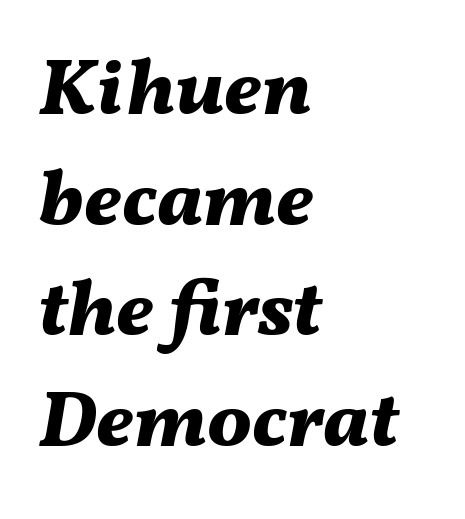
{"italic": "yes", "lean": "right", "slant_degrees": 11, "bold": "yes", "weight": "bold", "width": "normal", "stroke_contrast": "medium", "x_height": "medium", "monospaced": "no", "underline": "no", "align": "left", "line_spacing": "normal", "line_spacing_ratio": 1.4, "letter_spacing": "normal", "letter_spacing_em": 0.0, "glyph_px": 79}
